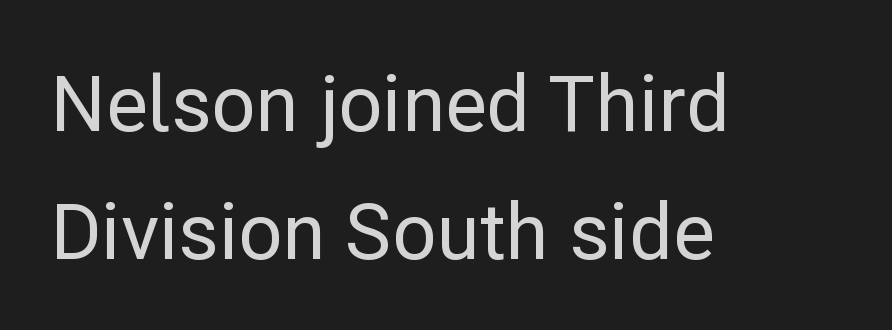
Serifs: no, the terminals of the letterforms are clean. Compared with typical body copy, the letter spacing here is the same. Evenly set lines give the paragraph a standard silhouette. The letters stand upright; this is a roman face. The gap between lines stays unmarked.
